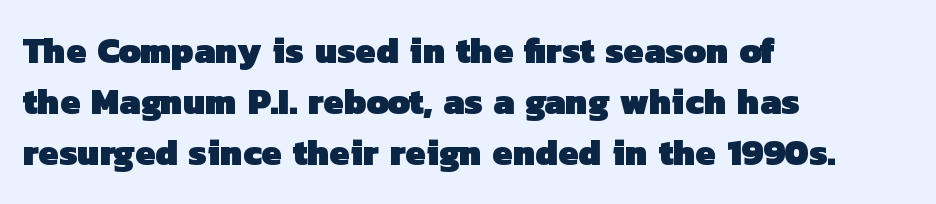
These lines are rendered in a variable-pitch font. The rendering shows plain stroke endings on the letterforms — a sans-serif design. The face used here is rendered with its standard letterfit. Words float on clear page, feet unadorned.
